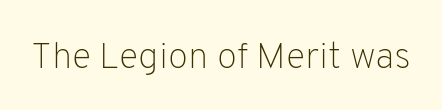
{"serif": "no", "italic": "no", "bold": "no", "weight": "light", "width": "normal", "stroke_contrast": "low", "x_height": "medium", "monospaced": "no", "underline": "no", "letter_spacing": "normal", "letter_spacing_em": 0.0, "glyph_px": 37}
